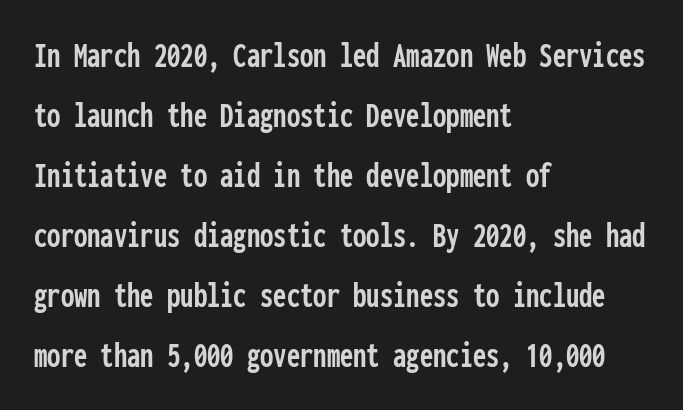
Q: Is the text italic (slanted)? A: No, it is upright.
Q: Is the typeface a serif or a sans-serif typeface? A: Sans-serif.
Q: Is the text underlined? A: No.
Q: How is the paragraph aligned? A: Left-aligned.
Q: Is the spacing between letters normal or unusually wide? A: Normal.
Q: Is the spacing between lines tight, normal or loose? A: Normal.
Q: Width (condensed, normal, or wide)? A: Condensed.
Q: Stroke contrast? A: Low.
Q: x-height? A: Medium.
Q: Monospaced? A: Yes.
